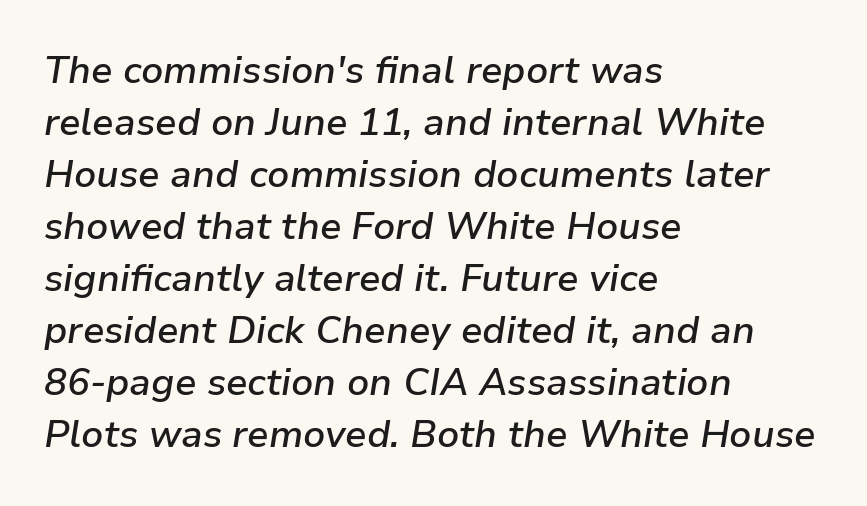
Does the leading feel generous? No, just average. Descenders are the only things crossing below the line. Each word holds together tightly as a unit, with standard inter-letter gaps. When letters slant like this, we call the style italic. If you drew a ruler down the left edge, every line would touch it. Varying glyph widths throughout — classic text-font behaviour.
